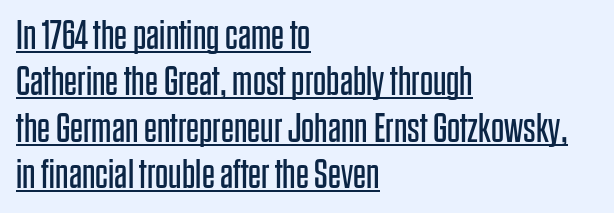
Q: Is the text bold? A: No.
Q: Is the text italic (slanted)? A: No, it is upright.
Q: Is the typeface a serif or a sans-serif typeface? A: Sans-serif.
Q: Is the text underlined? A: Yes.
Q: How is the paragraph aligned? A: Left-aligned.
Q: Is the spacing between letters normal or unusually wide? A: Normal.
Q: Is the spacing between lines tight, normal or loose? A: Tight.
Q: Width (condensed, normal, or wide)? A: Condensed.
Q: Stroke contrast? A: Low.
Q: x-height? A: Large.
Q: Monospaced? A: No.
